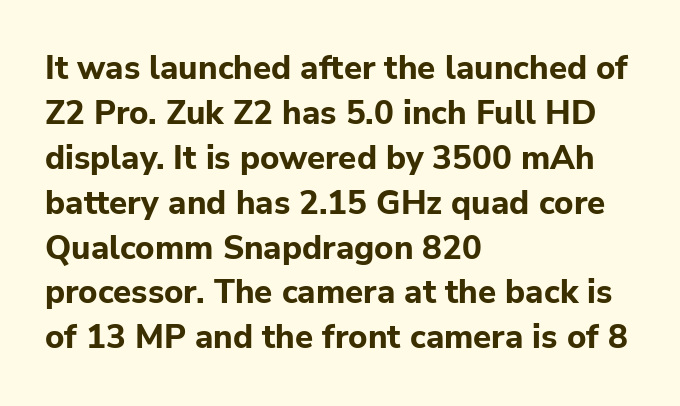
The image shows 33 px bold sans-serif type, upright; set left-aligned, normal line spacing (1.36x), normal letter spacing, not underlined; low stroke contrast and a medium x-height.
